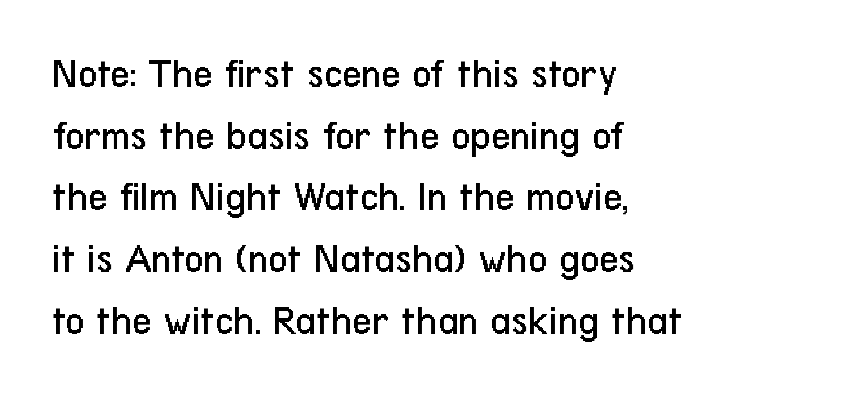
Anything drawn beneath the words? Only blank space. The rendering anchors every line to the left-hand side. Compared with typical paragraphs, the rows here are spaced about the same. Caption: standard tracking, unaltered.
